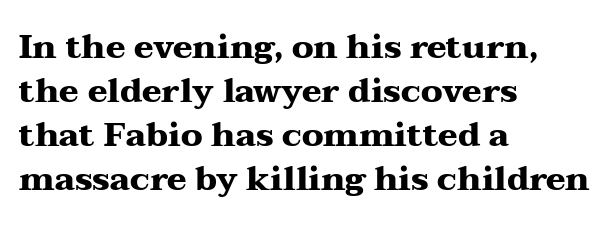
The image shows 33 px heavy, wide serif type, upright; set left-aligned, normal line spacing (1.33x), normal letter spacing, not underlined; medium stroke contrast and a medium x-height.
